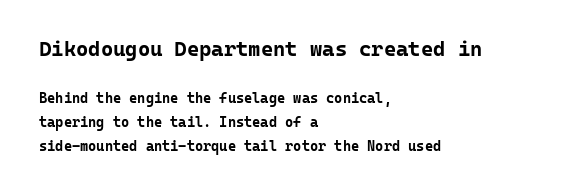
{"italic": "no", "bold": "yes", "underline": "no", "align": "left", "line_spacing_ratio": 1.71, "letter_spacing": "normal", "letter_spacing_em": 0.0, "larger_block": "first", "size_ratio": 1.5, "glyph_px": 21}
